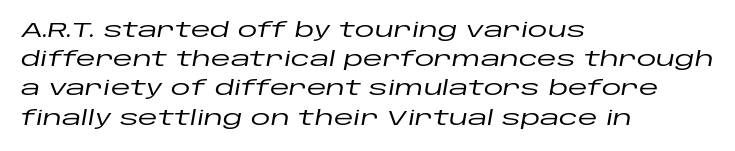
{"italic": "yes", "lean": "right", "slant_degrees": 10, "underline": "no", "align": "left", "line_spacing": "normal", "line_spacing_ratio": 1.46, "letter_spacing": "normal", "letter_spacing_em": 0.0, "glyph_px": 20}
